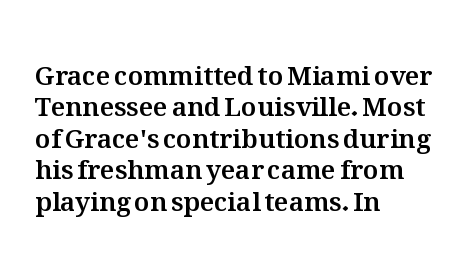
Q: Is the text italic (slanted)? A: No, it is upright.
Q: Is the text underlined? A: No.
Q: How is the paragraph aligned? A: Left-aligned.
Q: Is the spacing between letters normal or unusually wide? A: Normal.
